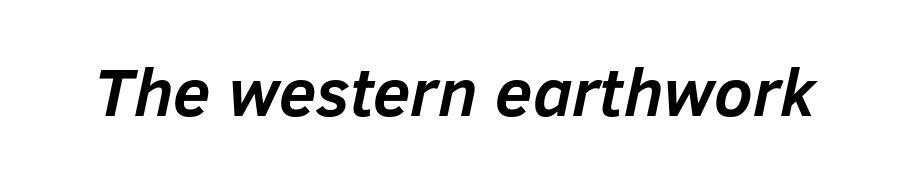
This sample uses plain, unmodified letter spacing. Clear beneath every line of the passage. The letters are slanted; this is an italic face. The rendering uses natural spacing where letterforms have individual widths.
